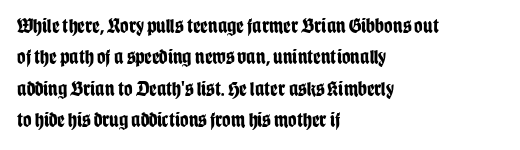
The passage shown is emphatically bold. The specimen reads as upright at a glance. Alignment: flush left. What stands out about the letter spacing? Nothing — it is the standard amount. The block of text has a typical density, with ordinary space between rows. The words here are not underlined.
